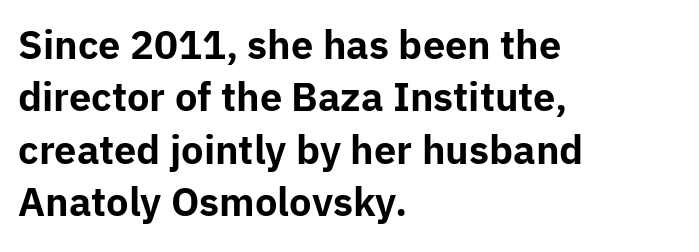
This is roman type, the default non-slanted kind. The foot of each line stays bare and open. Character widths vary here, with narrow letters taking less room than wide ones. Successive baselines arrive at the customary interval. These lines keep a tight, regular rhythm from letter to letter.
